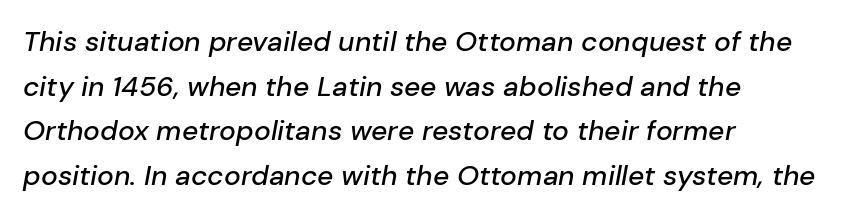
{"italic": "yes", "lean": "right", "slant_degrees": 10, "width": "normal", "stroke_contrast": "low", "x_height": "medium", "monospaced": "no", "underline": "no", "align": "left", "line_spacing": "normal", "line_spacing_ratio": 1.59, "letter_spacing": "normal", "letter_spacing_em": 0.0, "glyph_px": 28}
